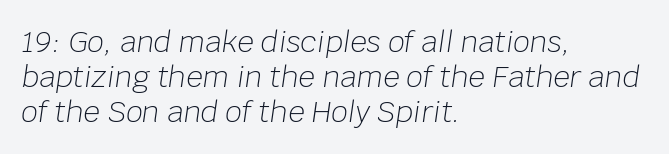
The image shows 29 px light type, italic (leaning right); set left-aligned, line spacing 1.21x, normal letter spacing, not underlined; low stroke contrast and a large x-height.
